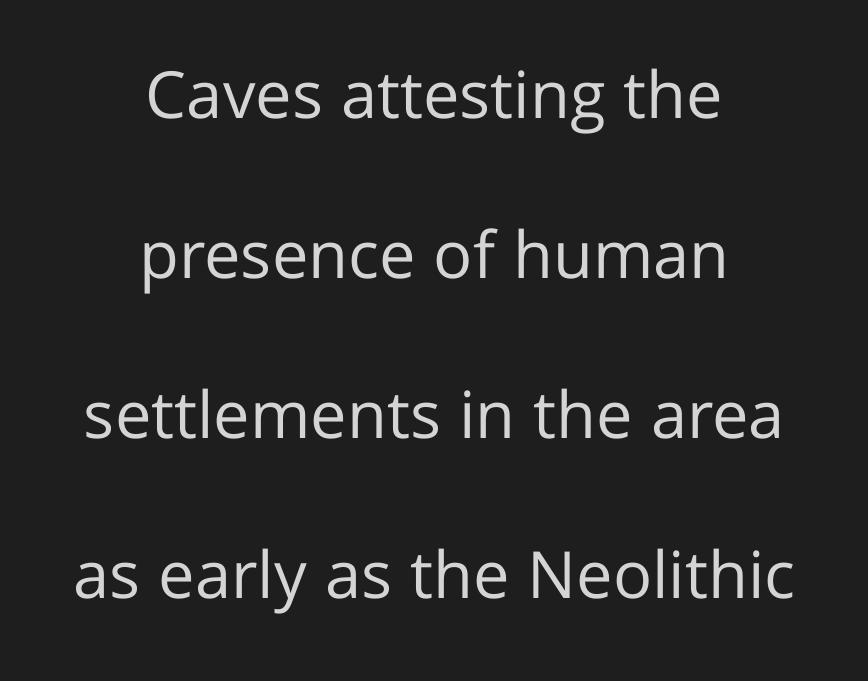
Q: Is the text bold? A: No.
Q: Is the text italic (slanted)? A: No, it is upright.
Q: Is the typeface a serif or a sans-serif typeface? A: Sans-serif.
Q: Is the text underlined? A: No.
Q: How is the paragraph aligned? A: Centered.
Q: Is the spacing between letters normal or unusually wide? A: Normal.
Q: Is the spacing between lines tight, normal or loose? A: Loose.
Q: Width (condensed, normal, or wide)? A: Normal.
Q: Stroke contrast? A: Low.
Q: x-height? A: Medium.
Q: Monospaced? A: No.
